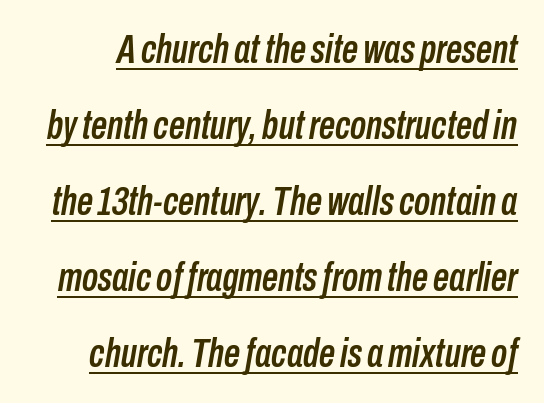
You could fit nearly another row in the gap between these rows. The font's italic variant was chosen for this text. These lines are rendered in a variable-pitch font. This is underlined copy, the kind a proofreader might mark for attention.
